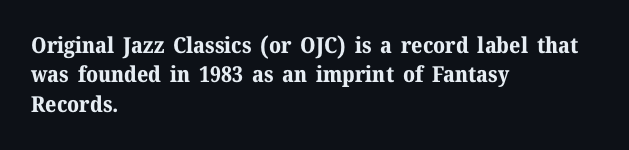
The vertical gap from one line to the next is medium. The rendering uses a bold face; every stroke is thick and dark. When letters stand straight like this, we call the style roman or upright. A typesetter would call this zero additional tracking.
